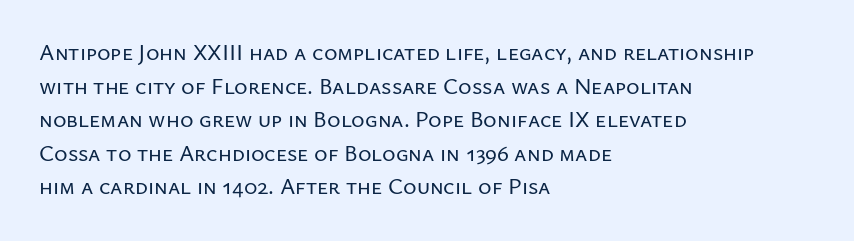
Q: Is the text italic (slanted)? A: No, it is upright.
Q: Is the text underlined? A: No.
Q: How is the paragraph aligned? A: Left-aligned.
Q: Is the spacing between letters normal or unusually wide? A: Normal.
Q: Is the spacing between lines tight, normal or loose? A: Normal.
